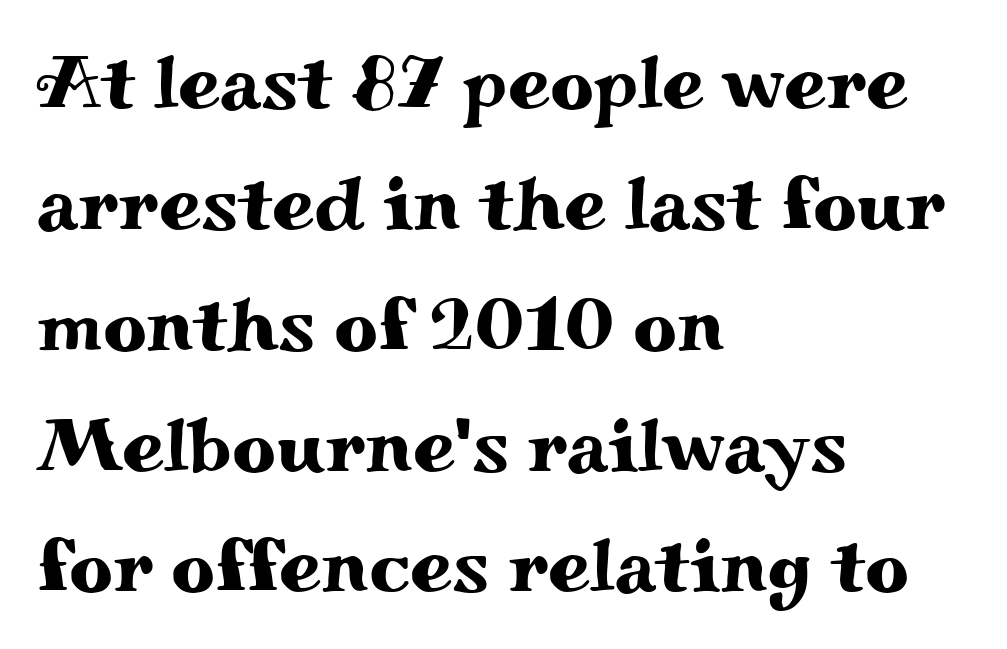
The image shows 76 px wide serif type, upright; set left-aligned, normal line spacing (1.59x), normal letter spacing, not underlined; medium stroke contrast and a small x-height.
